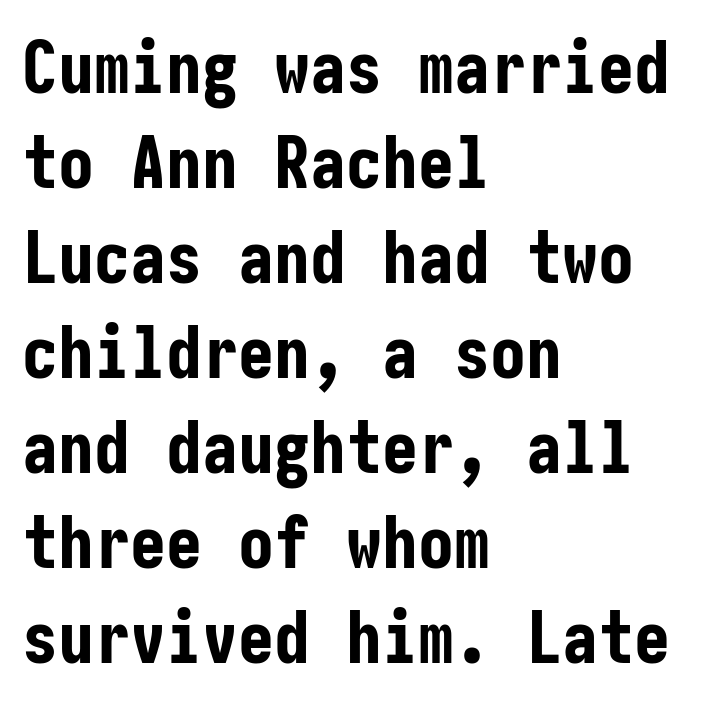
The type is set solid horizontally, with unmodified tracking. The text block is weighted toward the left margin, trailing off unevenly rightward. Honestly, there is no underline to notice here at all. Evenly set lines give the paragraph a standard silhouette. Serif or sans? Sans — the stroke terminals are bare.
